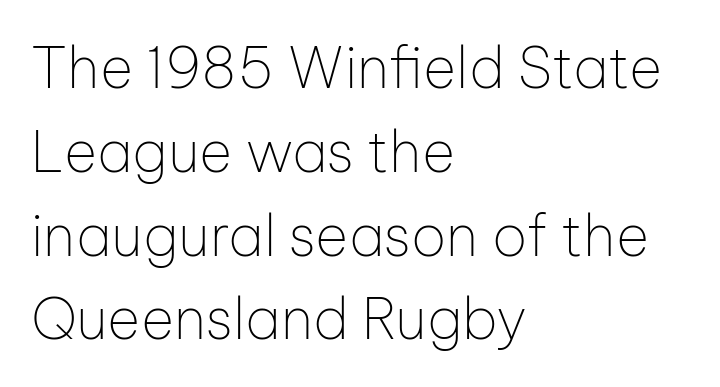
{"serif": "no", "italic": "no", "bold": "no", "weight": "thin", "width": "normal", "stroke_contrast": "low", "x_height": "medium", "monospaced": "no", "underline": "no", "align": "left", "line_spacing": "normal", "line_spacing_ratio": 1.47, "letter_spacing": "normal", "letter_spacing_em": 0.0, "glyph_px": 57}
